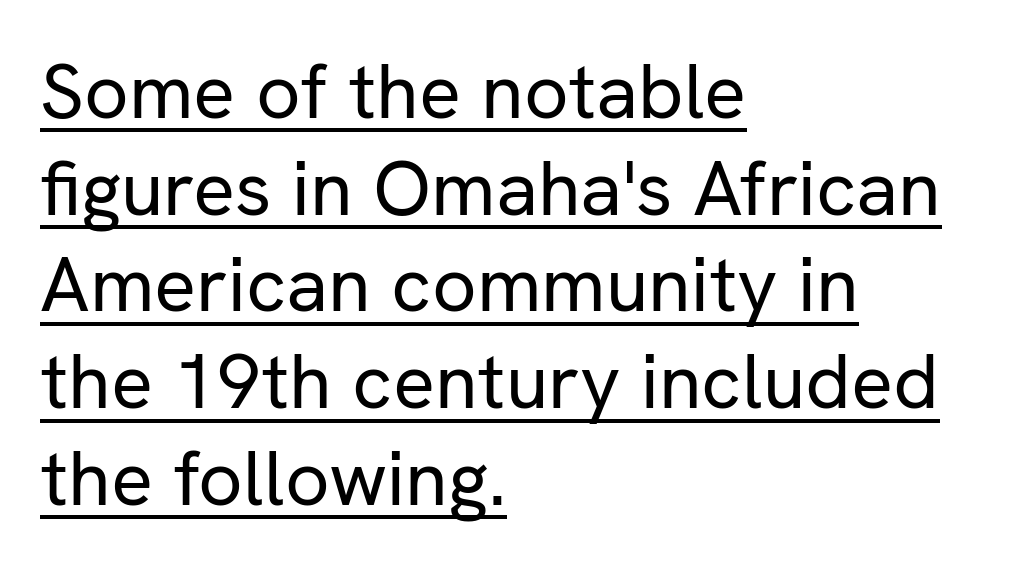
Q: Is the text bold? A: No.
Q: Is the text italic (slanted)? A: No, it is upright.
Q: Is the typeface a serif or a sans-serif typeface? A: Sans-serif.
Q: Is the text underlined? A: Yes.
Q: How is the paragraph aligned? A: Left-aligned.
Q: Is the spacing between letters normal or unusually wide? A: Normal.
Q: Width (condensed, normal, or wide)? A: Normal.
Q: Stroke contrast? A: Low.
Q: x-height? A: Medium.
Q: Monospaced? A: No.
